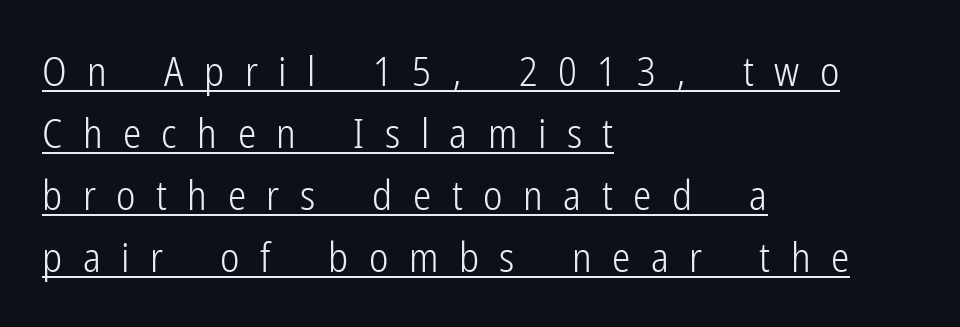
{"serif": "no", "italic": "no", "bold": "no", "weight": "light", "width": "condensed", "stroke_contrast": "low", "x_height": "medium", "monospaced": "no", "underline": "yes", "align": "left", "line_spacing": "normal", "line_spacing_ratio": 1.51, "letter_spacing": "wide", "letter_spacing_em": 0.5, "glyph_px": 41}
